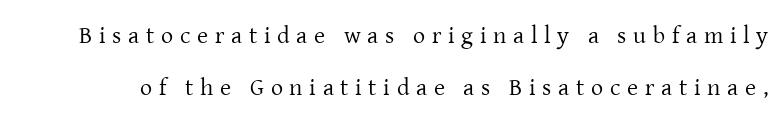
{"italic": "no", "bold": "no", "underline": "no", "line_spacing": "loose", "line_spacing_ratio": 2.15, "letter_spacing": "wide", "letter_spacing_em": 0.28, "glyph_px": 24}
